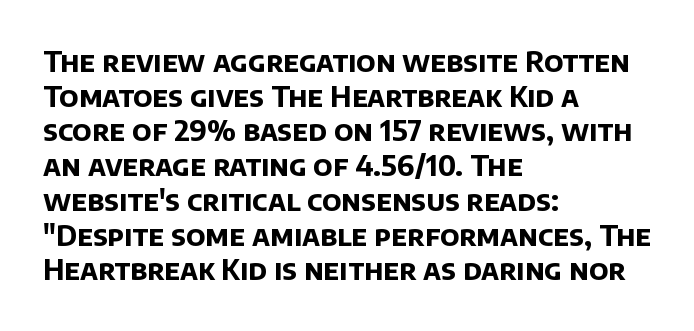
The image shows 28 px bold sans-serif type; set left-aligned, line spacing 1.24x, normal letter spacing, not underlined; low stroke contrast and a large x-height.
